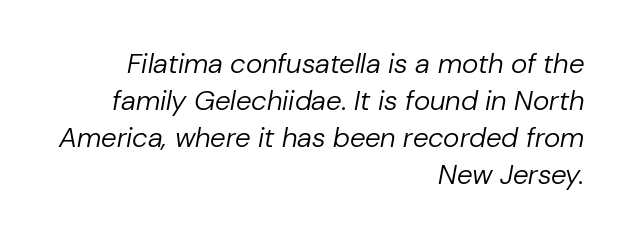
Q: Is the text bold? A: No.
Q: Is the text italic (slanted)? A: Yes, it leans right by about 10 degrees.
Q: Is the text underlined? A: No.
Q: How is the paragraph aligned? A: Right-aligned.
Q: Is the spacing between letters normal or unusually wide? A: Normal.
Q: Is the spacing between lines tight, normal or loose? A: Normal.
Q: Width (condensed, normal, or wide)? A: Normal.
Q: Stroke contrast? A: Low.
Q: x-height? A: Medium.
Q: Monospaced? A: No.
